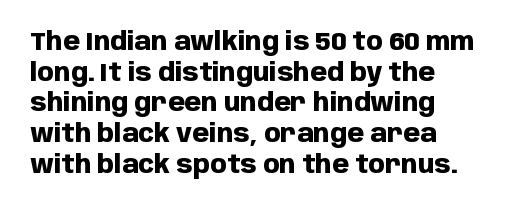
{"italic": "no", "bold": "yes", "underline": "no", "line_spacing": "normal", "line_spacing_ratio": 1.28, "letter_spacing": "normal", "letter_spacing_em": 0.0, "glyph_px": 24}
